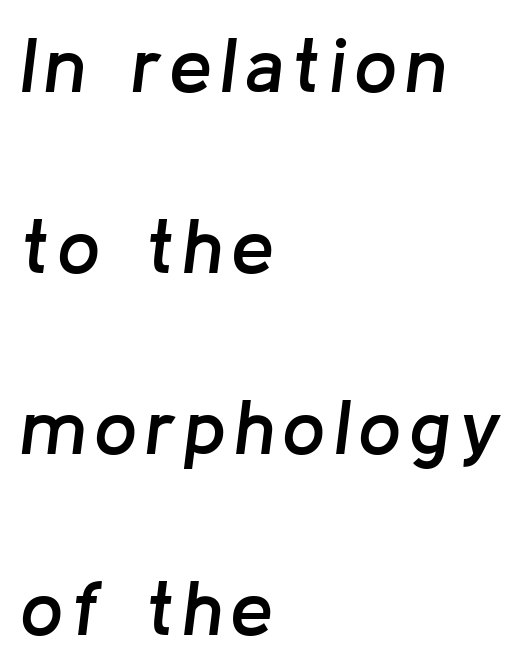
Widely set lines give the paragraph a tall, airy silhouette. The glyphs look as if they've been sheared to an angle. The rendering uses a semibold face; strokes are thickened but not to full bold. Decoration check: the copy has no underline.
